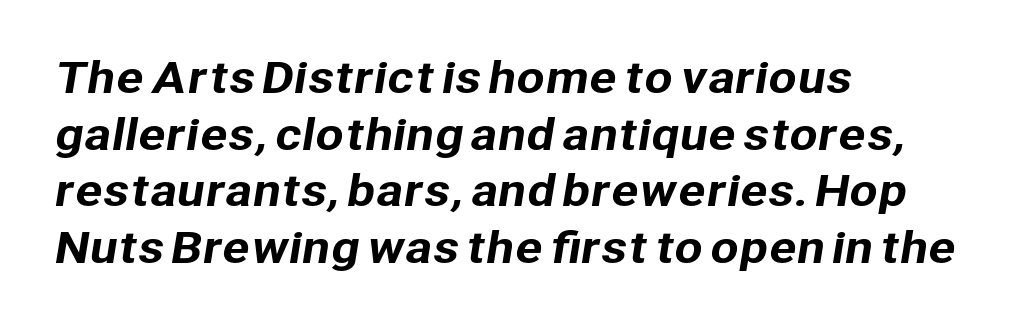
No extra tracking has been applied to these lines. Grotesque or geometric, the face here clearly has no serifs. The lines sit at an ordinary, default distance from one another. The passage shown is typed in a proportional face where columns would drift. A classic flush-left, rag-right setting is used for this passage. No word sits above an underline.
